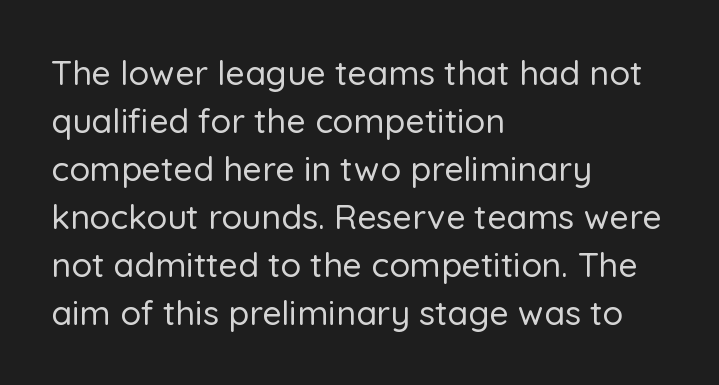
{"serif": "no", "italic": "no", "width": "normal", "stroke_contrast": "low", "x_height": "medium", "monospaced": "no", "underline": "no", "align": "left", "line_spacing": "normal", "line_spacing_ratio": 1.41, "letter_spacing": "normal", "letter_spacing_em": 0.0, "glyph_px": 34}
